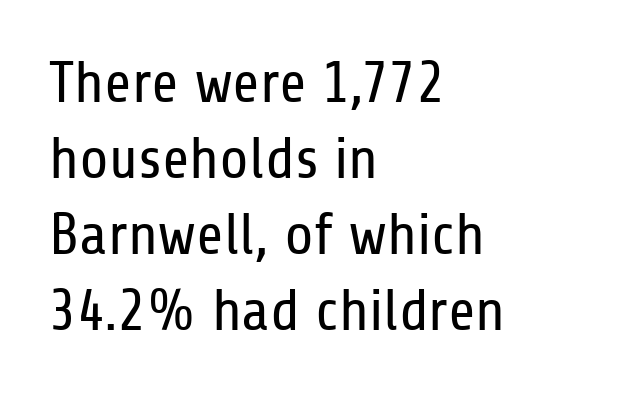
Q: Is the text bold? A: No.
Q: Is the text italic (slanted)? A: No, it is upright.
Q: Is the typeface a serif or a sans-serif typeface? A: Sans-serif.
Q: Is the text underlined? A: No.
Q: How is the paragraph aligned? A: Left-aligned.
Q: Is the spacing between letters normal or unusually wide? A: Normal.
Q: Is the spacing between lines tight, normal or loose? A: Normal.
Q: Width (condensed, normal, or wide)? A: Condensed.
Q: Stroke contrast? A: Low.
Q: x-height? A: Medium.
Q: Monospaced? A: No.
